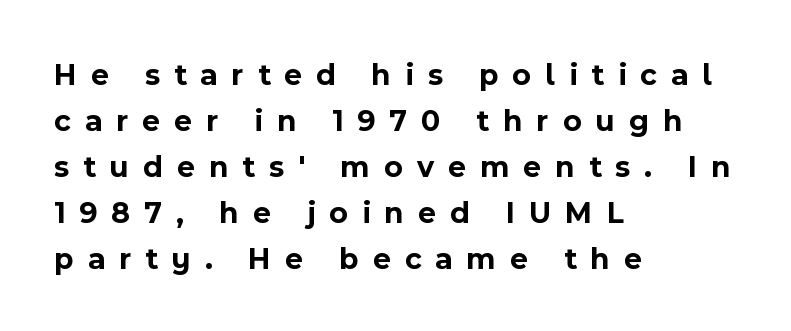
The image shows 31 px bold sans-serif type, upright; set left-aligned, normal line spacing (1.48x), unusually wide letter spacing (+0.45 em), not underlined; a medium x-height.
